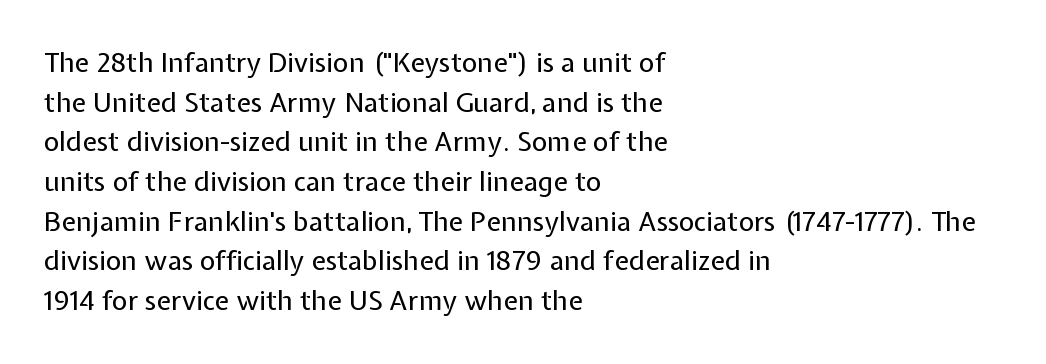
{"italic": "no", "bold": "no", "underline": "no", "align": "left", "line_spacing": "normal", "line_spacing_ratio": 1.47, "letter_spacing": "normal", "letter_spacing_em": 0.0, "glyph_px": 27}
